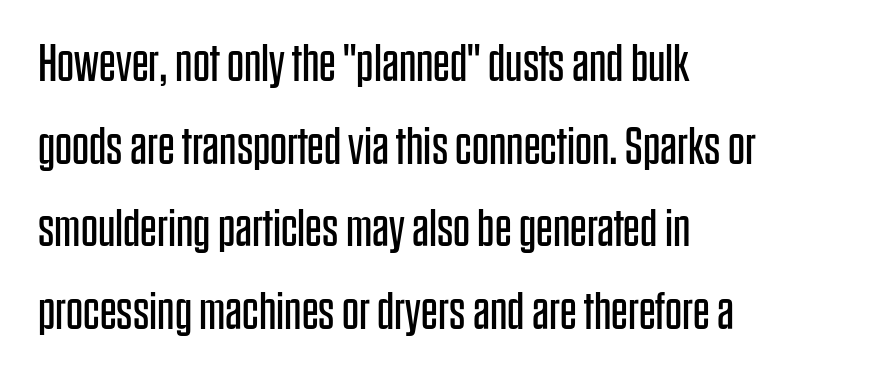
{"serif": "no", "italic": "no", "bold": "no", "weight": "regular", "width": "condensed", "stroke_contrast": "low", "x_height": "large", "monospaced": "no", "underline": "no", "align": "left", "line_spacing": "normal", "line_spacing_ratio": 1.56, "letter_spacing": "normal", "letter_spacing_em": 0.0, "glyph_px": 53}
